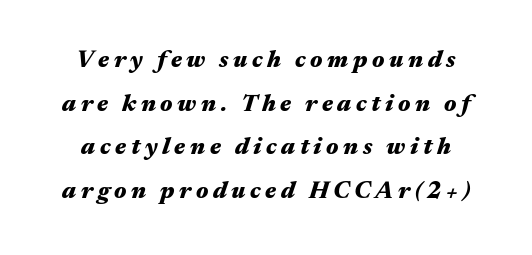
Posture: slanted. Heft: maximum for text — a bold. A clean baseline with only descenders dipping below it.
